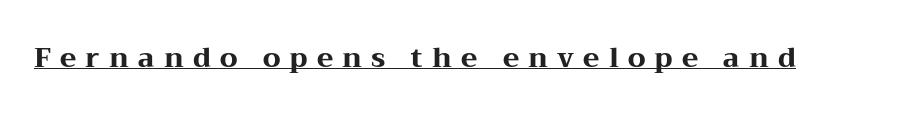
Q: Is the text bold? A: Yes.
Q: Is the text italic (slanted)? A: No, it is upright.
Q: Is the text underlined? A: Yes.
Q: Is the spacing between letters normal or unusually wide? A: Unusually wide.
